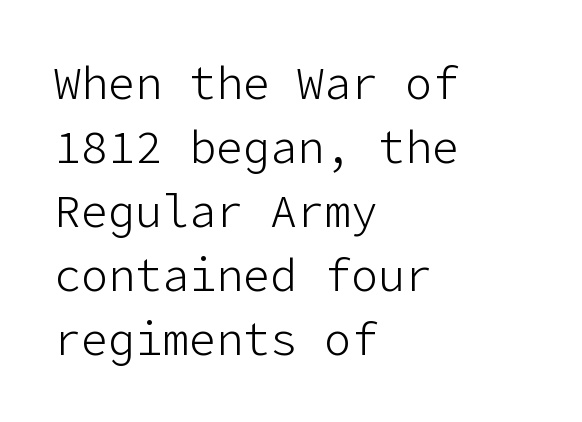
Spacing between characters is what you'd get straight out of the box. Each letter's strokes conclude bluntly, with no projecting serifs. Reading down the block, your eye returns to a fixed left position each line. The strokes are not fattened; the text isn't bold. Beneath every word, the page is bare. How would I describe the line gaps? Plain and ordinary.
